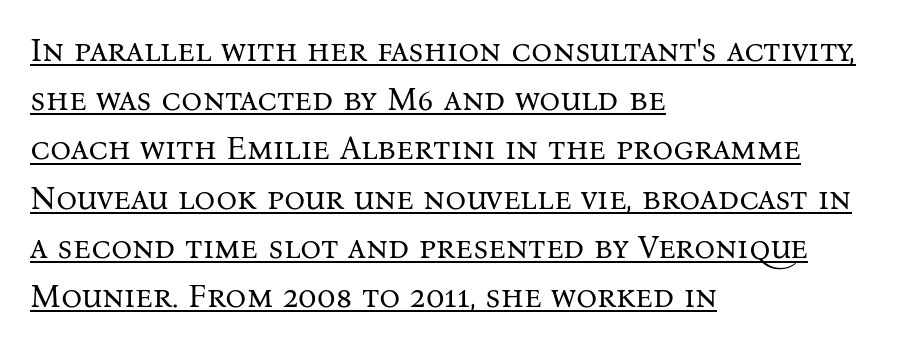
Evenly set lines give the paragraph a standard silhouette. The glyphs in this specimen are seriffed. In terms of letterspacing, this is plain default setting. Students, observe the line beneath the letters — that is underlining.
